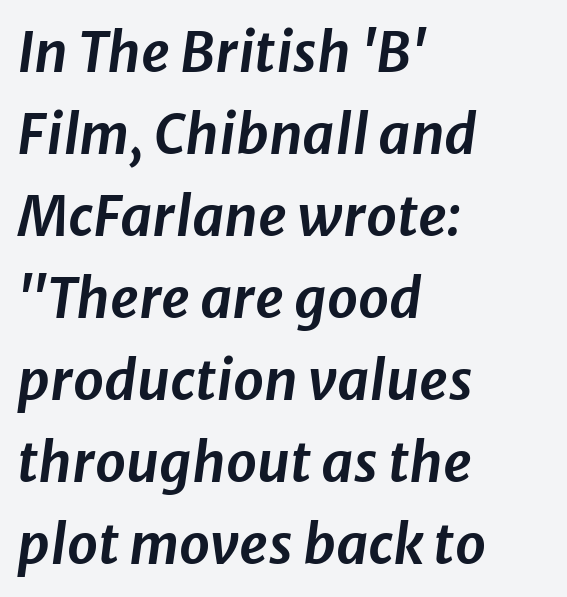
{"italic": "yes", "lean": "right", "slant_degrees": 8, "width": "normal", "stroke_contrast": "low", "x_height": "medium", "monospaced": "no", "underline": "no", "align": "left", "line_spacing": "normal", "line_spacing_ratio": 1.49, "letter_spacing": "normal", "letter_spacing_em": 0.0, "glyph_px": 55}
